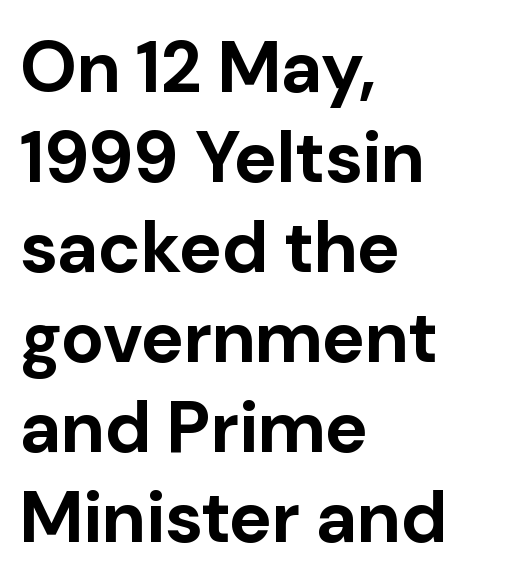
A classic flush-left, rag-right setting is used for this passage. Typesetter's note: full bold, strokes at maximum text heaviness. This rendering employs a face without finishing strokes, i.e., a sans-serif. The type is set solid horizontally, with unmodified tracking.
